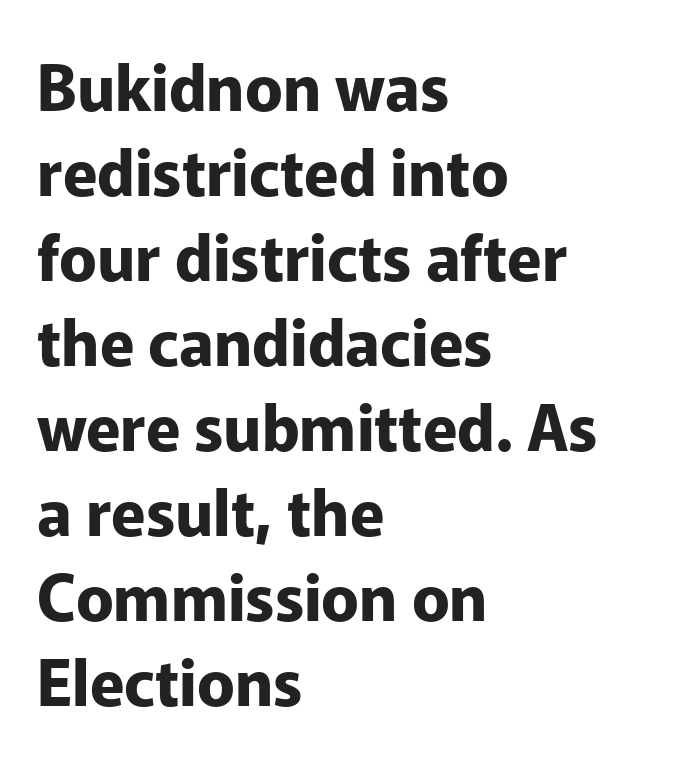
The image shows 63 px bold sans-serif type, upright; set left-aligned, normal line spacing (1.35x), normal letter spacing, not underlined; low stroke contrast and a medium x-height.
